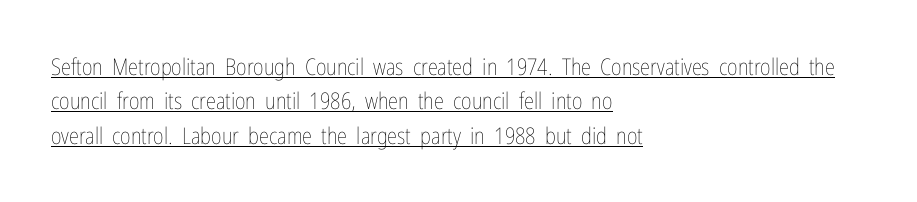
The image shows 23 px text type, upright; set left-aligned, normal line spacing (1.5x), normal letter spacing, underlined.
